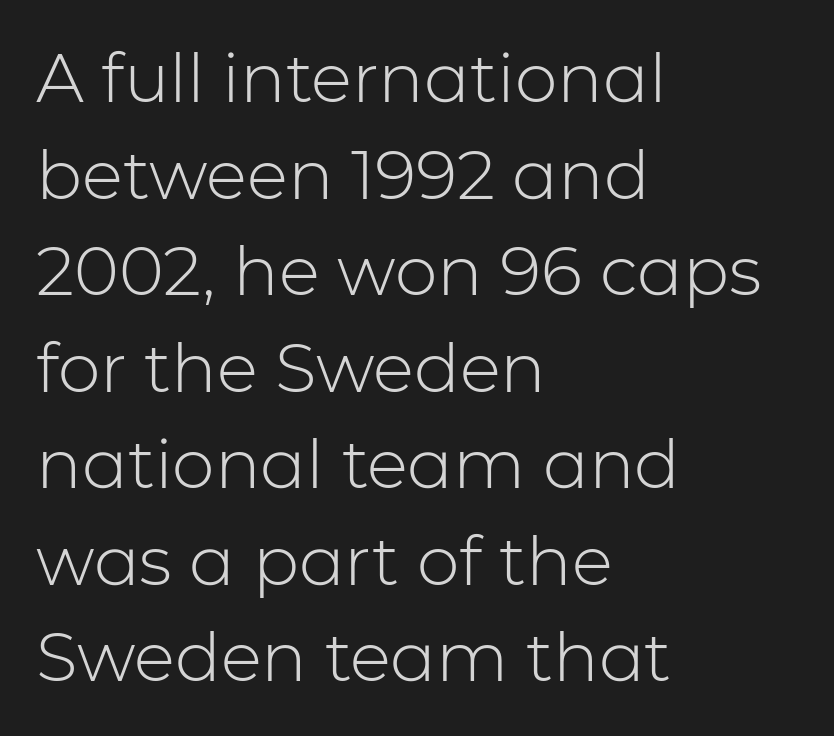
The image shows 68 px light sans-serif type, upright; set left-aligned, normal line spacing (1.42x), normal letter spacing, not underlined; low stroke contrast and a medium x-height.
